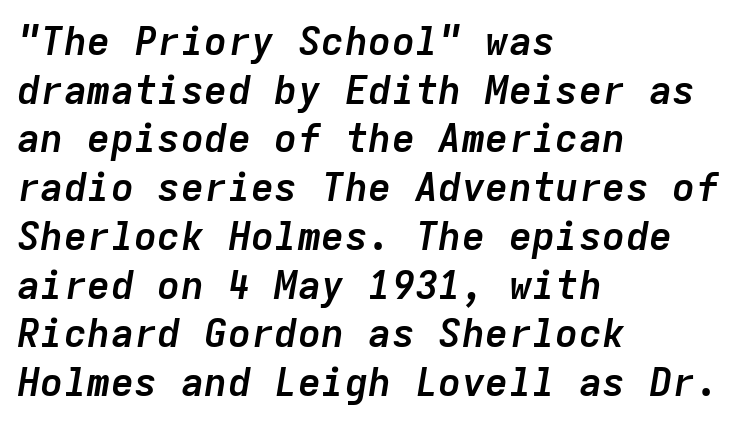
{"italic": "yes", "lean": "right", "slant_degrees": 9, "bold": "yes", "weight": "semibold", "width": "normal", "stroke_contrast": "low", "x_height": "medium", "monospaced": "yes", "underline": "no", "align": "left", "line_spacing": "normal", "line_spacing_ratio": 1.25, "letter_spacing": "normal", "letter_spacing_em": 0.0, "glyph_px": 39}
